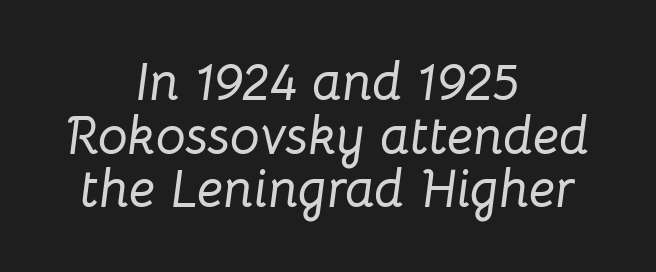
Q: Is the text italic (slanted)? A: Yes, it leans right by about 8 degrees.
Q: Is the text underlined? A: No.
Q: How is the paragraph aligned? A: Centered.
Q: Is the spacing between letters normal or unusually wide? A: Normal.
Q: Is the spacing between lines tight, normal or loose? A: Tight.
Q: Width (condensed, normal, or wide)? A: Normal.
Q: Stroke contrast? A: Low.
Q: x-height? A: Medium.
Q: Monospaced? A: No.
